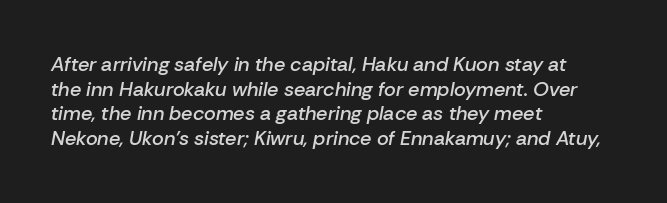
{"italic": "yes", "lean": "right", "slant_degrees": 10, "bold": "semi", "underline": "no", "align": "left", "line_spacing_ratio": 1.23, "letter_spacing": "normal", "letter_spacing_em": 0.0, "glyph_px": 20}
